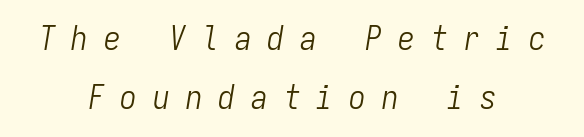
The image shows 33 px light, condensed type, italic (leaning right), monospaced; set centered, line spacing 1.78x, unusually wide letter spacing (+0.49 em), not underlined; low stroke contrast and a medium x-height.
